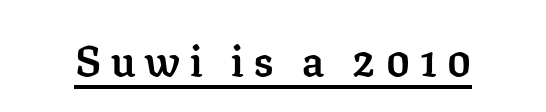
{"serif": "yes", "italic": "no", "bold": "yes", "weight": "semibold", "width": "normal", "stroke_contrast": "low", "x_height": "medium", "monospaced": "no", "underline": "yes", "letter_spacing": "wide", "letter_spacing_em": 0.23, "glyph_px": 43}
